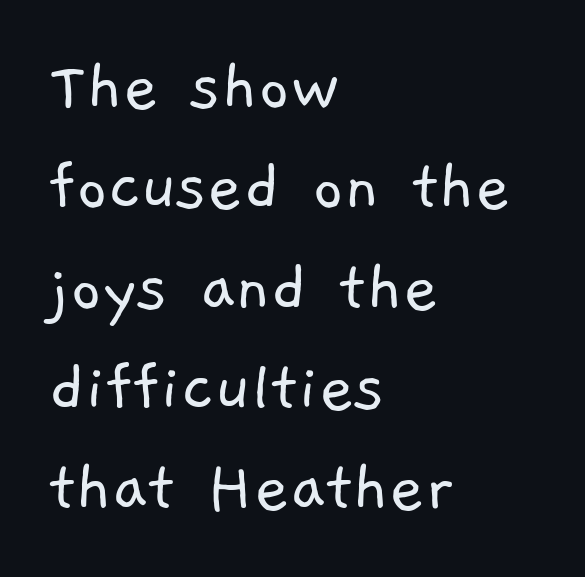
Q: Is the text bold? A: No.
Q: Is the typeface a serif or a sans-serif typeface? A: Sans-serif.
Q: Is the text underlined? A: No.
Q: How is the paragraph aligned? A: Left-aligned.
Q: Is the spacing between letters normal or unusually wide? A: Normal.
Q: Is the spacing between lines tight, normal or loose? A: Normal.
Q: Width (condensed, normal, or wide)? A: Normal.
Q: Stroke contrast? A: Low.
Q: x-height? A: Medium.
Q: Monospaced? A: No.
